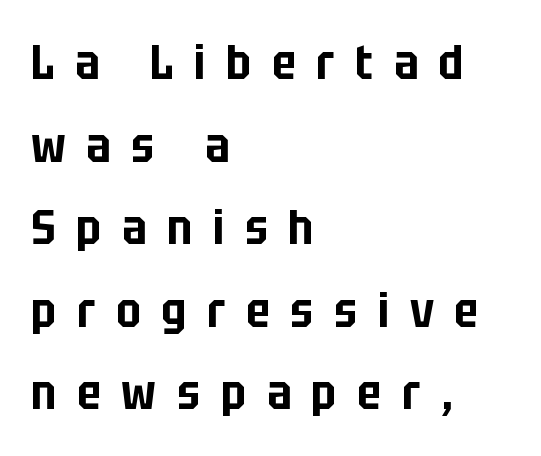
Q: Is the text italic (slanted)? A: No, it is upright.
Q: Is the typeface a serif or a sans-serif typeface? A: Sans-serif.
Q: Is the text underlined? A: No.
Q: How is the paragraph aligned? A: Left-aligned.
Q: Is the spacing between letters normal or unusually wide? A: Unusually wide.
Q: Width (condensed, normal, or wide)? A: Condensed.
Q: Stroke contrast? A: Low.
Q: x-height? A: Large.
Q: Monospaced? A: No.
